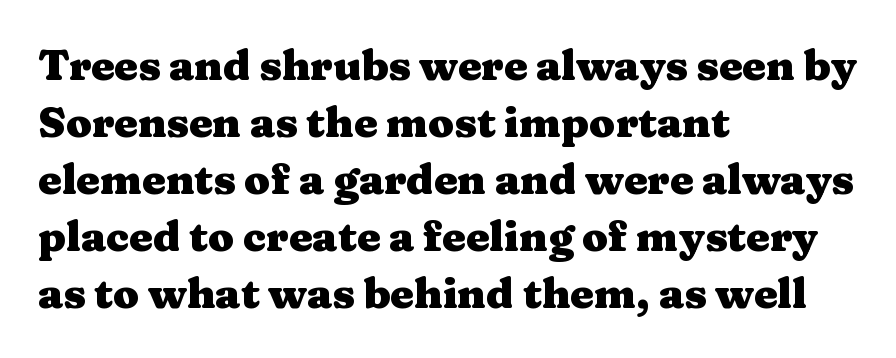
{"serif": "yes", "italic": "no", "bold": "yes", "weight": "heavy", "width": "wide", "stroke_contrast": "medium", "x_height": "medium", "monospaced": "no", "underline": "no", "align": "left", "line_spacing": "normal", "line_spacing_ratio": 1.36, "letter_spacing": "normal", "letter_spacing_em": 0.0, "glyph_px": 42}
